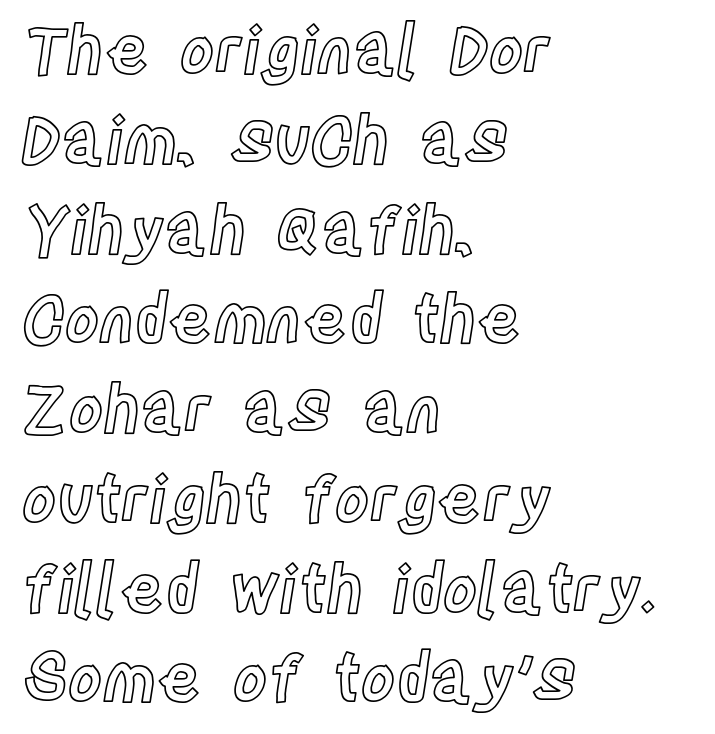
{"width": "condensed", "x_height": "large", "monospaced": "no", "underline": "no", "align": "left", "line_spacing": "normal", "line_spacing_ratio": 1.36, "letter_spacing": "normal", "letter_spacing_em": 0.0, "glyph_px": 66}
